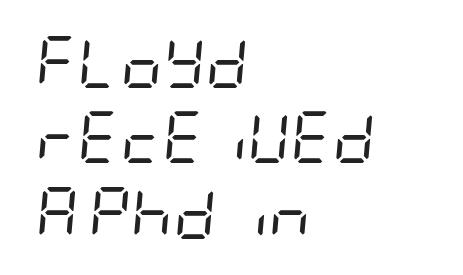
The image shows 52 px regular-weight, condensed type, italic (leaning right); set left-aligned, normal line spacing (1.45x), normal letter spacing, not underlined; low stroke contrast and a large x-height.
